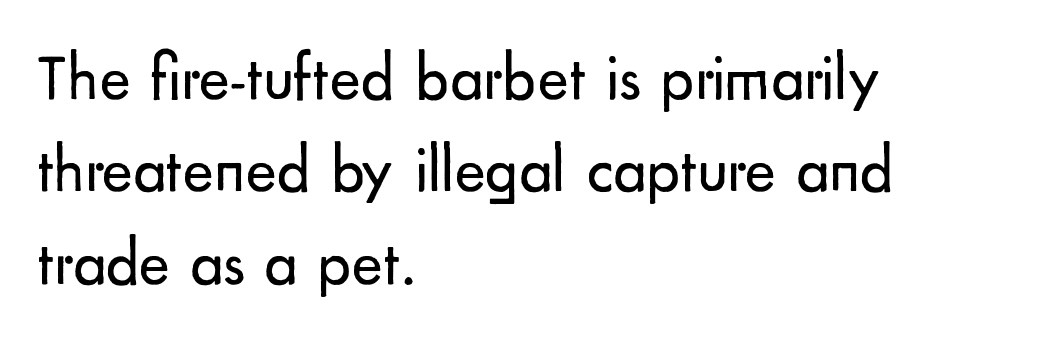
{"serif": "no", "italic": "no", "bold": "no", "weight": "regular", "width": "normal", "stroke_contrast": "low", "x_height": "small", "monospaced": "no", "underline": "no", "align": "left", "line_spacing": "normal", "line_spacing_ratio": 1.4, "letter_spacing": "normal", "letter_spacing_em": 0.0, "glyph_px": 66}
